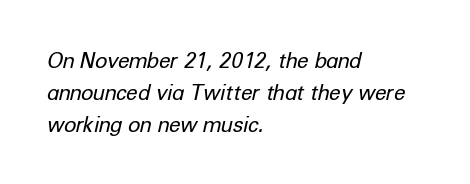
Q: Is the text bold? A: No.
Q: Is the text italic (slanted)? A: Yes, it leans right by about 12 degrees.
Q: Is the text underlined? A: No.
Q: How is the paragraph aligned? A: Left-aligned.
Q: Is the spacing between letters normal or unusually wide? A: Normal.
Q: Is the spacing between lines tight, normal or loose? A: Normal.
